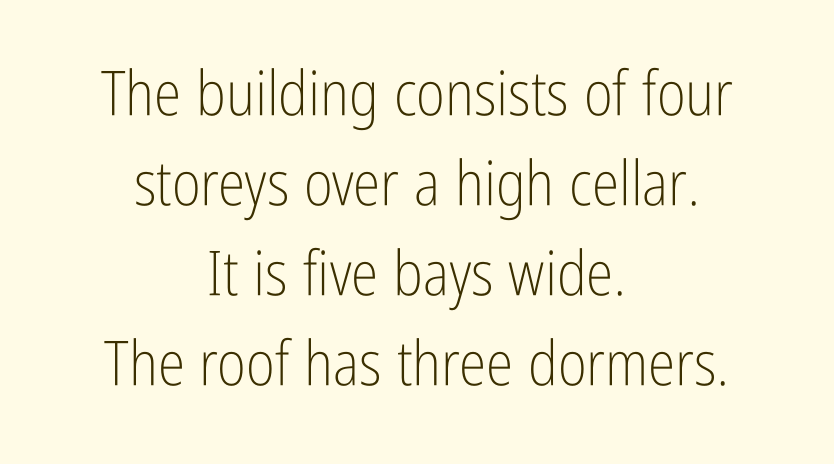
Q: Is the text bold? A: No.
Q: Is the text italic (slanted)? A: No, it is upright.
Q: Is the typeface a serif or a sans-serif typeface? A: Sans-serif.
Q: Is the text underlined? A: No.
Q: How is the paragraph aligned? A: Centered.
Q: Is the spacing between letters normal or unusually wide? A: Normal.
Q: Is the spacing between lines tight, normal or loose? A: Normal.
Q: Width (condensed, normal, or wide)? A: Condensed.
Q: Stroke contrast? A: Low.
Q: x-height? A: Medium.
Q: Monospaced? A: No.
